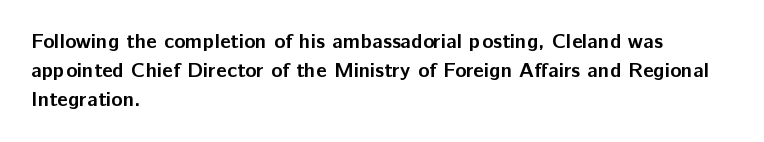
The lines are quadded left. These lines keep a tight, regular rhythm from letter to letter. The gap between lines stays unmarked. It's the straight-up-and-down kind of type. The rendering uses a moderate line-height, typical for paragraphs. Pretty heavy lettering here — definitely bold.
